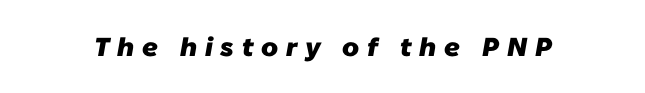
Summary of weight: heavy, a full bold. A clean baseline with only descenders dipping below it. These lines have a slow, spaced-out rhythm from letter to letter.
